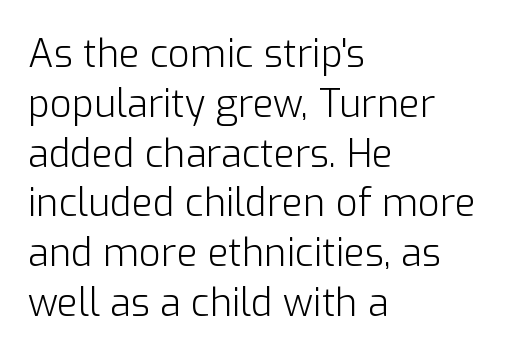
{"serif": "no", "italic": "no", "bold": "no", "weight": "light", "width": "normal", "stroke_contrast": "low", "x_height": "medium", "monospaced": "no", "underline": "no", "align": "left", "line_spacing": "normal", "line_spacing_ratio": 1.31, "letter_spacing": "normal", "letter_spacing_em": 0.0, "glyph_px": 38}
